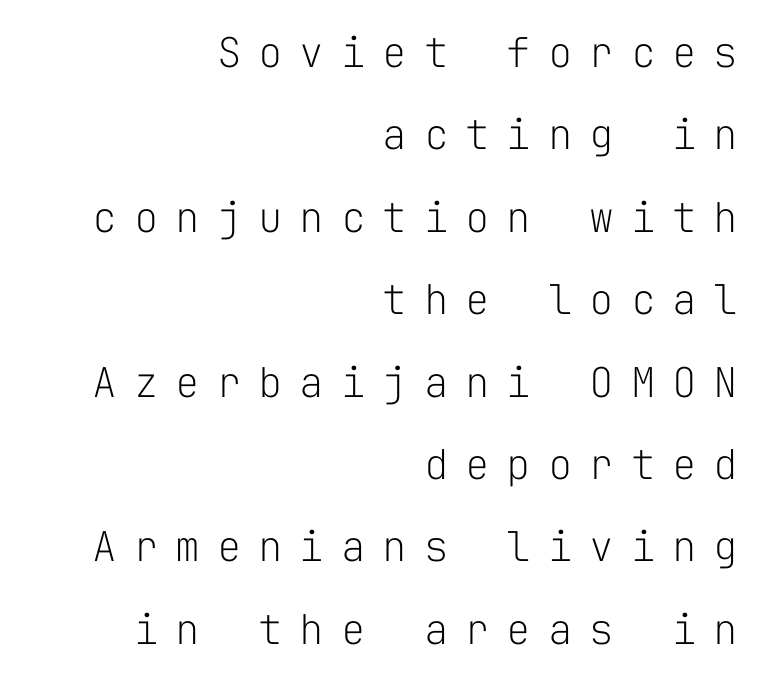
The image shows 41 px light sans-serif type, upright, monospaced; set right-aligned, loose line spacing (2.01x), unusually wide letter spacing (+0.41 em), not underlined; low stroke contrast and a medium x-height.
